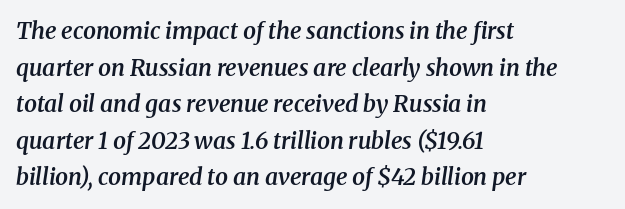
The image shows 23 px text type, italic (leaning right); set left-aligned, normal line spacing (1.59x), normal letter spacing, not underlined.
